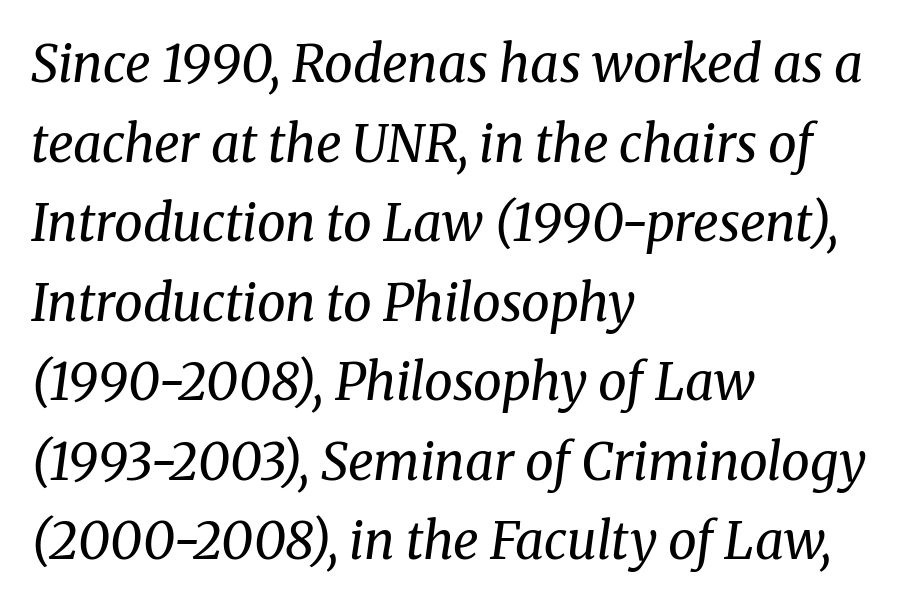
Q: Is the text bold? A: No.
Q: Is the text italic (slanted)? A: Yes, it leans right by about 8 degrees.
Q: Is the typeface a serif or a sans-serif typeface? A: Serif.
Q: Is the text underlined? A: No.
Q: How is the paragraph aligned? A: Left-aligned.
Q: Is the spacing between letters normal or unusually wide? A: Normal.
Q: Is the spacing between lines tight, normal or loose? A: Normal.
Q: Width (condensed, normal, or wide)? A: Normal.
Q: Stroke contrast? A: Medium.
Q: x-height? A: Medium.
Q: Monospaced? A: No.
